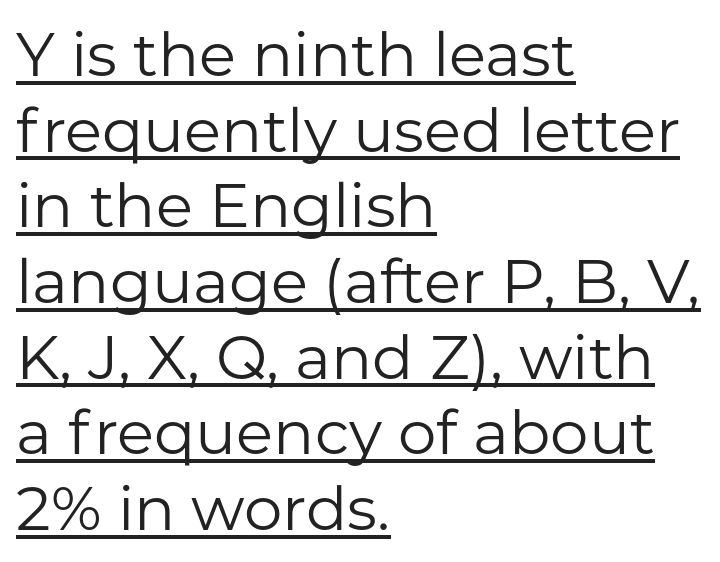
{"serif": "no", "italic": "no", "bold": "no", "weight": "regular", "width": "normal", "stroke_contrast": "low", "x_height": "medium", "monospaced": "no", "underline": "yes", "align": "left", "line_spacing_ratio": 1.24, "letter_spacing": "normal", "letter_spacing_em": 0.0, "glyph_px": 61}
